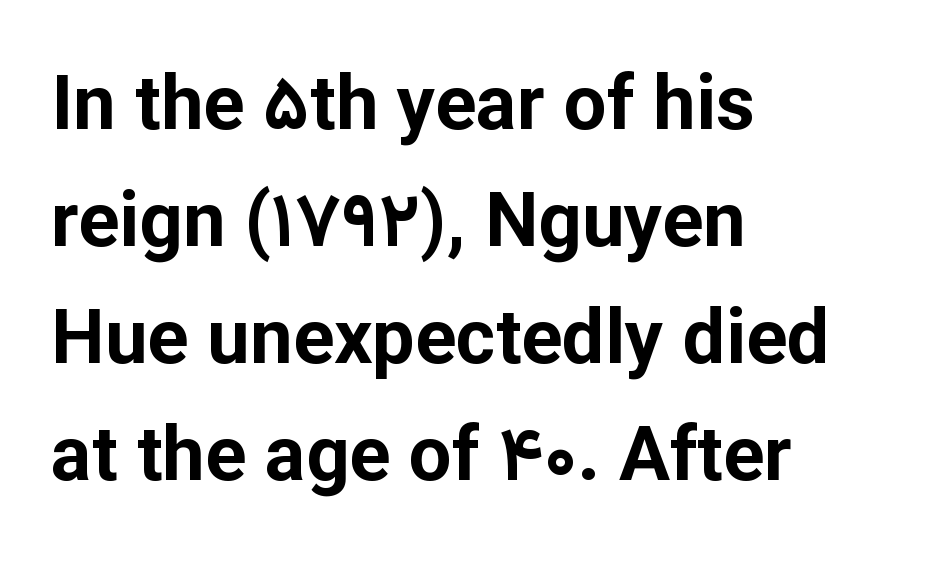
Q: Is the text bold? A: Yes.
Q: Is the text italic (slanted)? A: No, it is upright.
Q: Is the typeface a serif or a sans-serif typeface? A: Sans-serif.
Q: Is the text underlined? A: No.
Q: How is the paragraph aligned? A: Left-aligned.
Q: Is the spacing between letters normal or unusually wide? A: Normal.
Q: Is the spacing between lines tight, normal or loose? A: Normal.
Q: Width (condensed, normal, or wide)? A: Normal.
Q: Stroke contrast? A: Low.
Q: x-height? A: Medium.
Q: Monospaced? A: No.
